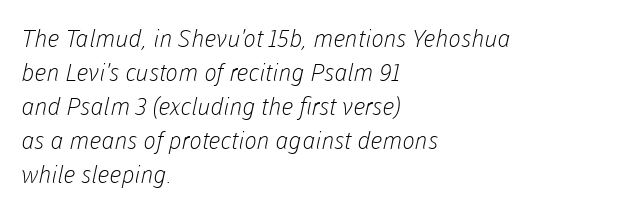
{"bold": "no", "underline": "no", "align": "left", "line_spacing": "normal", "line_spacing_ratio": 1.42, "letter_spacing": "normal", "letter_spacing_em": 0.0, "glyph_px": 24}
